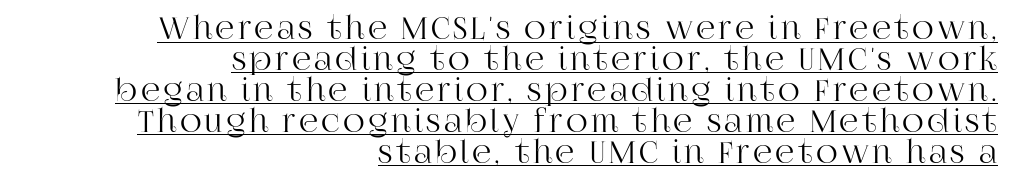
The lettering stays uniformly vertical, giving the passage a roman look. Character widths vary here, with narrow letters taking less room than wide ones. Reading down the block, your eye finds every line finishing at a fixed right position. What's the leading like? Squeezed, with rows nearly overlapping.
